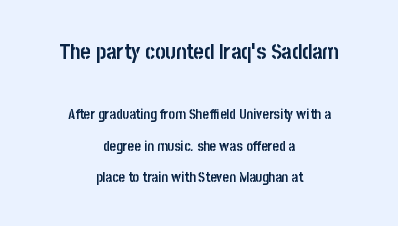
The image shows 22 px bold type, upright; set centered, loose line spacing (2.25x), normal letter spacing, not underlined; the first (top) block is 1.57x larger.
